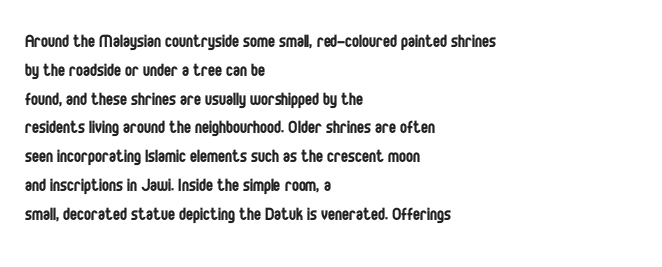
Each new line begins a customary step beneath the previous one. Stems here are at most as thick as an everyday book face. Words appear dense and cohesive because spacing is normal. Descenders hang freely into open space. The axis of the letterforms is exactly vertical.
